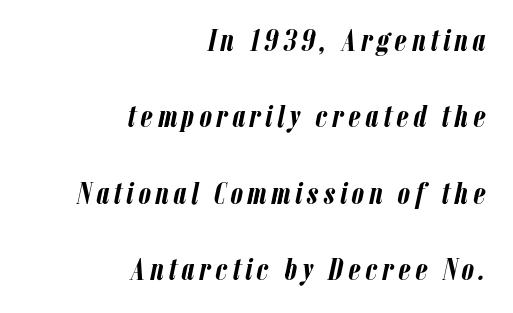
Slant detected: the letters are inclined. Typographic density is high because the face is bold. The words here are not underlined. This sample has the flowing, uneven cadence of proportional lettering.
